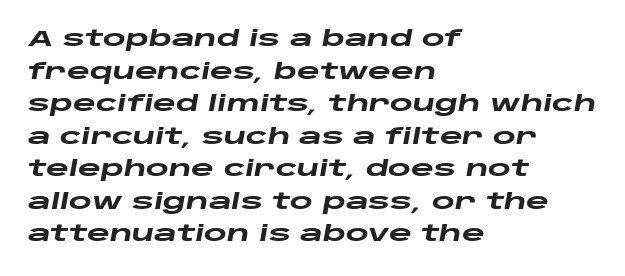
{"italic": "yes", "lean": "right", "slant_degrees": 10, "bold": "yes", "underline": "no", "align": "left", "line_spacing": "normal", "line_spacing_ratio": 1.48, "letter_spacing": "normal", "letter_spacing_em": 0.0, "glyph_px": 22}
